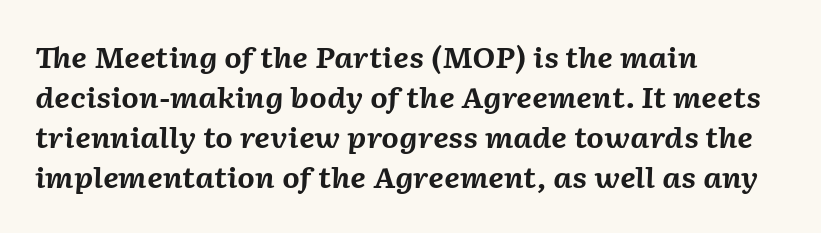
Q: Is the text bold? A: Yes.
Q: Is the text italic (slanted)? A: Yes, it leans right by about 2 degrees.
Q: Is the text underlined? A: No.
Q: How is the paragraph aligned? A: Left-aligned.
Q: Is the spacing between letters normal or unusually wide? A: Normal.
Q: Is the spacing between lines tight, normal or loose? A: Normal.
Q: Width (condensed, normal, or wide)? A: Normal.
Q: Stroke contrast? A: Medium.
Q: x-height? A: Medium.
Q: Monospaced? A: No.
